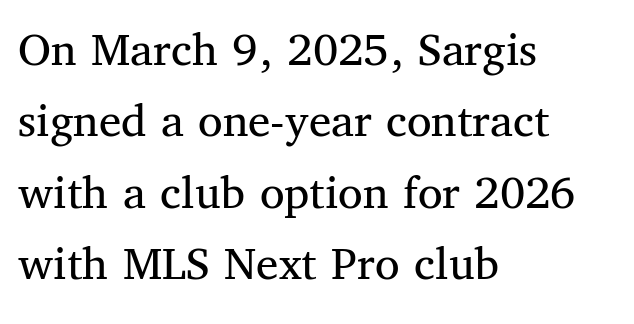
{"serif": "yes", "italic": "no", "bold": "no", "weight": "regular", "width": "normal", "stroke_contrast": "medium", "x_height": "medium", "monospaced": "no", "underline": "no", "align": "left", "line_spacing": "normal", "line_spacing_ratio": 1.43, "letter_spacing": "normal", "letter_spacing_em": 0.0, "glyph_px": 50}
